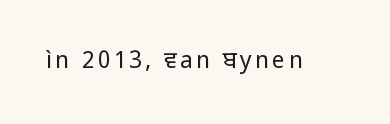
{"italic": "no", "bold": "no", "underline": "no", "glyph_px": 23}
